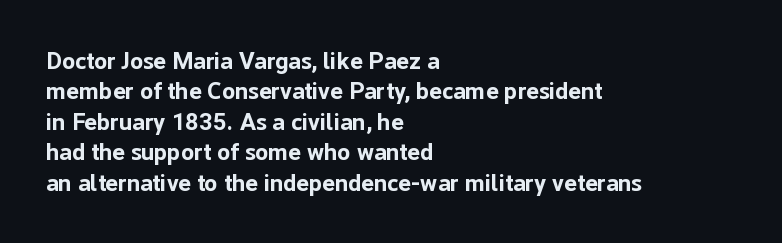
The image shows 24 px bold type, upright; set left-aligned, normal line spacing (1.27x), normal letter spacing, not underlined.
